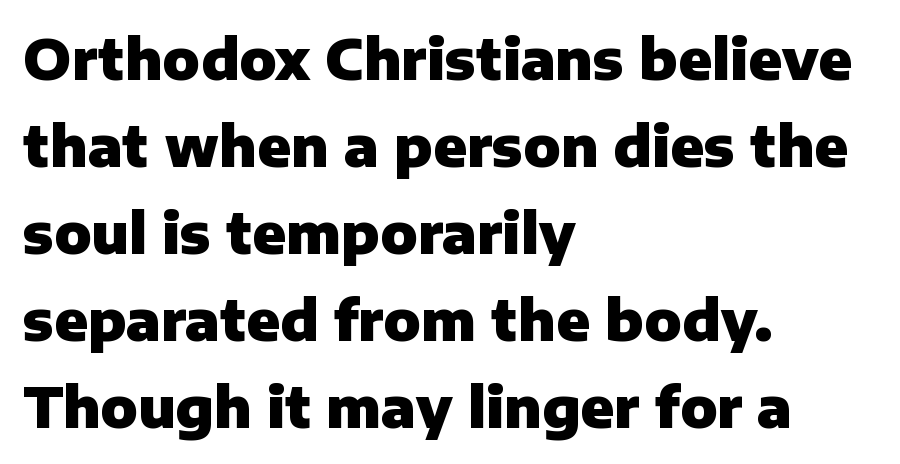
The image shows 55 px heavy sans-serif type, upright; set left-aligned, normal line spacing (1.58x), normal letter spacing, not underlined; low stroke contrast and a medium x-height.
